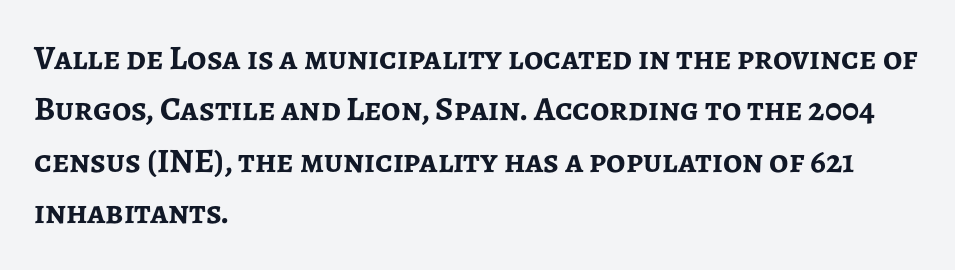
{"serif": "no", "italic": "no", "bold": "yes", "weight": "semibold", "width": "normal", "stroke_contrast": "low", "x_height": "medium", "monospaced": "no", "underline": "no", "align": "left", "line_spacing": "normal", "line_spacing_ratio": 1.51, "letter_spacing": "normal", "letter_spacing_em": 0.0, "glyph_px": 34}
